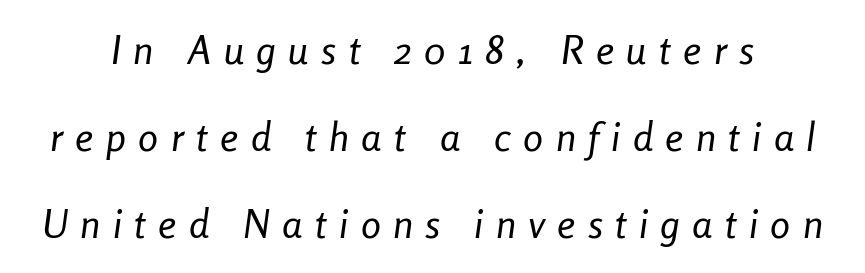
{"italic": "yes", "lean": "right", "slant_degrees": 8, "bold": "no", "weight": "regular", "width": "condensed", "stroke_contrast": "low", "x_height": "medium", "monospaced": "no", "underline": "no", "line_spacing": "loose", "line_spacing_ratio": 2.18, "letter_spacing": "wide", "letter_spacing_em": 0.31, "glyph_px": 40}
